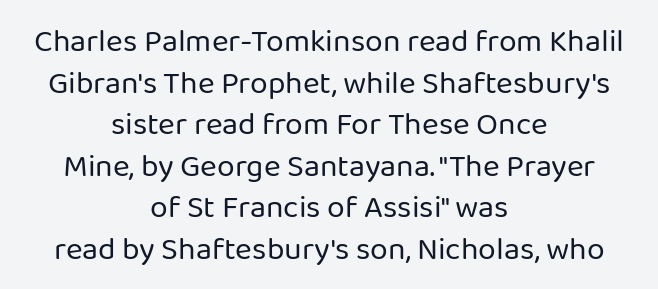
The image shows 32 px regular-weight sans-serif type, upright; set centered, normal line spacing (1.3x), normal letter spacing, not underlined; low stroke contrast and a medium x-height.
